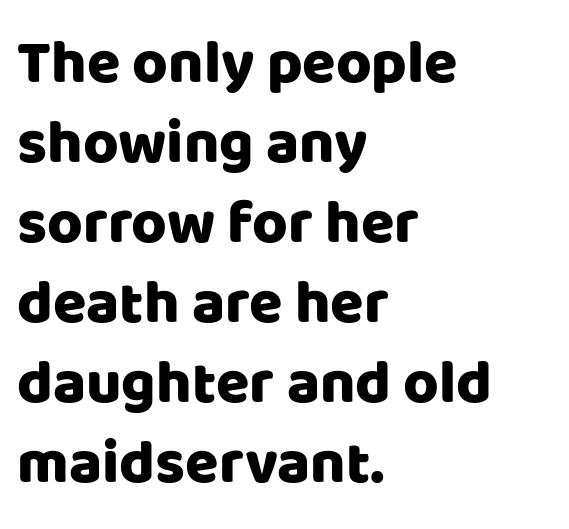
Q: Is the text italic (slanted)? A: No, it is upright.
Q: Is the typeface a serif or a sans-serif typeface? A: Sans-serif.
Q: Is the text underlined? A: No.
Q: How is the paragraph aligned? A: Left-aligned.
Q: Is the spacing between letters normal or unusually wide? A: Normal.
Q: Is the spacing between lines tight, normal or loose? A: Normal.
Q: Width (condensed, normal, or wide)? A: Normal.
Q: Stroke contrast? A: Low.
Q: x-height? A: Large.
Q: Monospaced? A: No.
